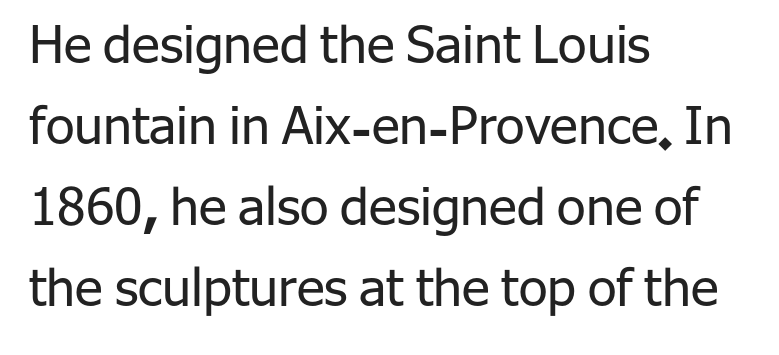
{"serif": "no", "italic": "no", "bold": "no", "weight": "regular", "width": "normal", "stroke_contrast": "low", "x_height": "medium", "monospaced": "no", "underline": "no", "align": "left", "line_spacing": "normal", "line_spacing_ratio": 1.56, "letter_spacing": "normal", "letter_spacing_em": 0.0, "glyph_px": 52}
